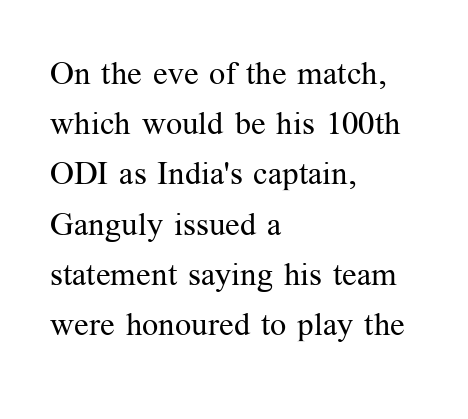
Is this a fixed-width face? No — the glyphs have proportional, varying widths. Line spacing here is normal. In terms of letterspacing, this is plain default setting. The strokes are not fattened; the text isn't bold. Ascenders rise straight up at ninety degrees.
